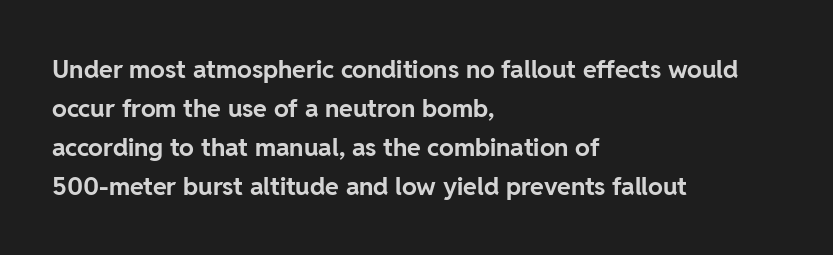
{"italic": "no", "bold": "yes", "underline": "no", "align": "left", "line_spacing": "normal", "line_spacing_ratio": 1.56, "letter_spacing": "normal", "letter_spacing_em": 0.0, "glyph_px": 25}
